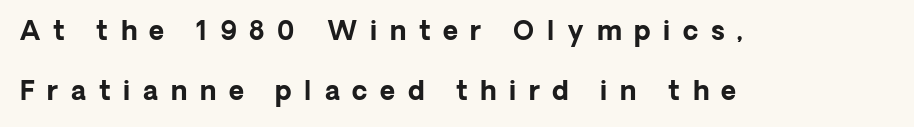
{"italic": "no", "bold": "yes", "underline": "no", "align": "left", "line_spacing": "loose", "line_spacing_ratio": 2.29, "letter_spacing": "wide", "letter_spacing_em": 0.49, "glyph_px": 26}
